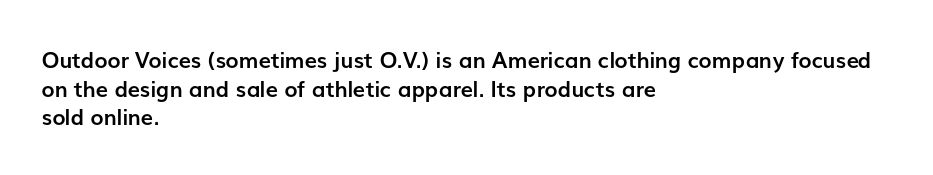
The image shows 22 px bold type, upright; set left-aligned, normal line spacing (1.3x), normal letter spacing, not underlined.
